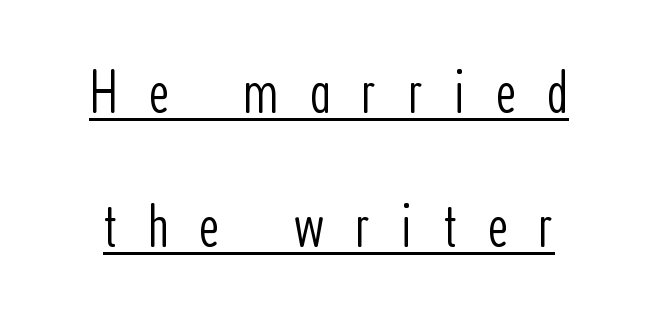
Q: Is the text bold? A: No.
Q: Is the text italic (slanted)? A: No, it is upright.
Q: Is the typeface a serif or a sans-serif typeface? A: Sans-serif.
Q: Is the text underlined? A: Yes.
Q: Is the spacing between letters normal or unusually wide? A: Unusually wide.
Q: Is the spacing between lines tight, normal or loose? A: Loose.
Q: Width (condensed, normal, or wide)? A: Condensed.
Q: Stroke contrast? A: Low.
Q: x-height? A: Medium.
Q: Monospaced? A: No.
